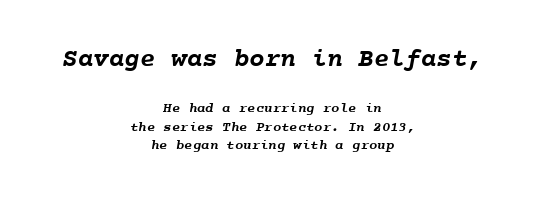
Q: Is the text bold? A: Yes.
Q: Is the text underlined? A: No.
Q: How is the paragraph aligned? A: Centered.
Q: Is the spacing between letters normal or unusually wide? A: Normal.
Q: Is the spacing between lines tight, normal or loose? A: Normal.
Q: Which block of text is set in a larger size, the first (top) or the second (bottom)? A: The first (top) one.
